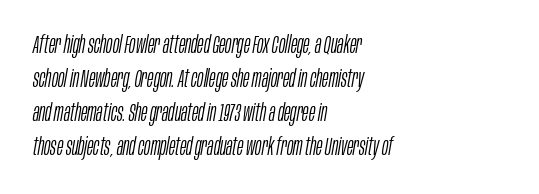
{"italic": "yes", "lean": "right", "slant_degrees": 10, "bold": "no", "underline": "no", "align": "left", "line_spacing": "normal", "line_spacing_ratio": 1.41, "letter_spacing": "normal", "letter_spacing_em": 0.0, "glyph_px": 24}
